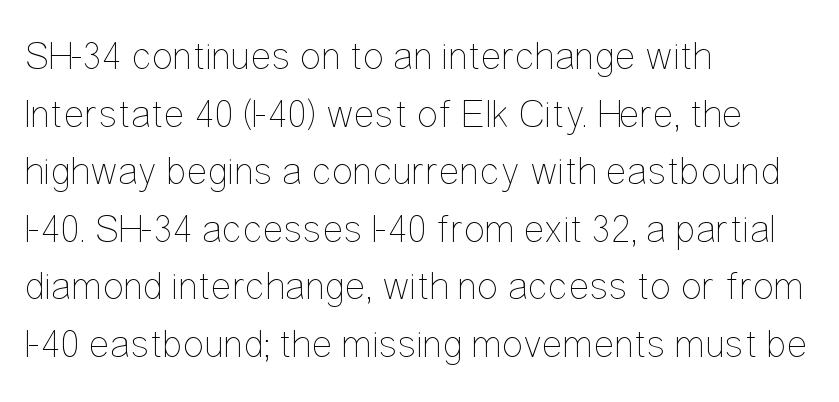
Q: Is the text bold? A: No.
Q: Is the text italic (slanted)? A: No, it is upright.
Q: Is the text underlined? A: No.
Q: How is the paragraph aligned? A: Left-aligned.
Q: Is the spacing between letters normal or unusually wide? A: Normal.
Q: Is the spacing between lines tight, normal or loose? A: Normal.
Q: Width (condensed, normal, or wide)? A: Condensed.
Q: Stroke contrast? A: Low.
Q: x-height? A: Medium.
Q: Monospaced? A: No.
